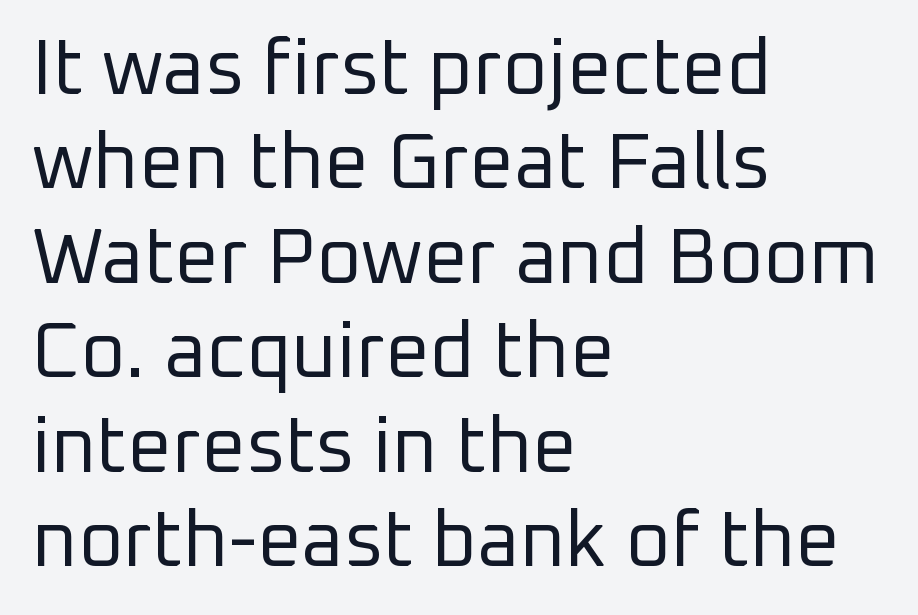
The image shows 78 px regular-weight sans-serif type, upright; set left-aligned, line spacing 1.21x, normal letter spacing, not underlined; low stroke contrast and a medium x-height.
